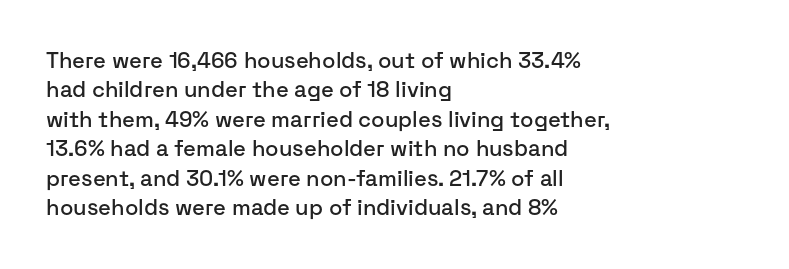
Reading down the block, your eye returns to a fixed left position each line. The type sits square on the baseline with zero lean. The space directly below the letters is spotless. Notice how descenders clear the ascenders below comfortably — that's standard leading. Each word holds together tightly as a unit, with standard inter-letter gaps.
